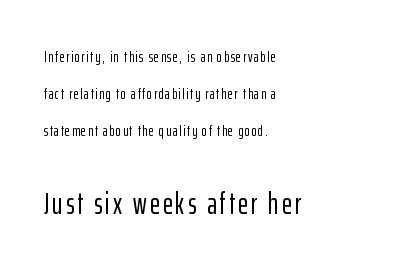
The image shows 30 px condensed sans-serif type, upright; set left-aligned, loose line spacing (2.46x), not underlined; the second (bottom) block is 2.0x larger; low stroke contrast and a medium x-height.
